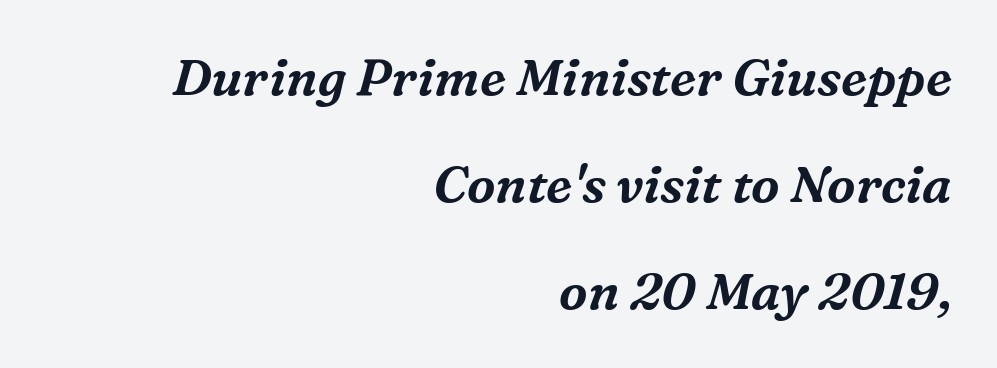
Each letter keeps its own natural width here, so spacing adapts to shape. Honestly, there is no underline to notice here at all. Does the type have serifs? Yes, each stem ends in a small foot. The line-height multiplier appears high, well above default. If you drew a ruler down the right edge, every line would touch it. In terms of posture, this sample is oblique.
